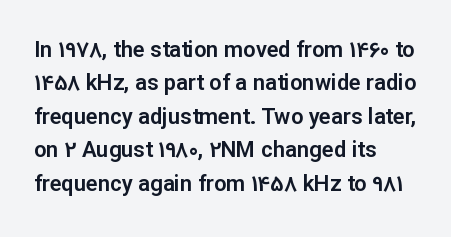
Regarding leading, the lines here are spaced in the standard way. The typography opts for an upright posture over an oblique one. Caption: multi-line text, flush left, ragged right. Nothing unusual about the tracking: characters are spaced as the font intends.
